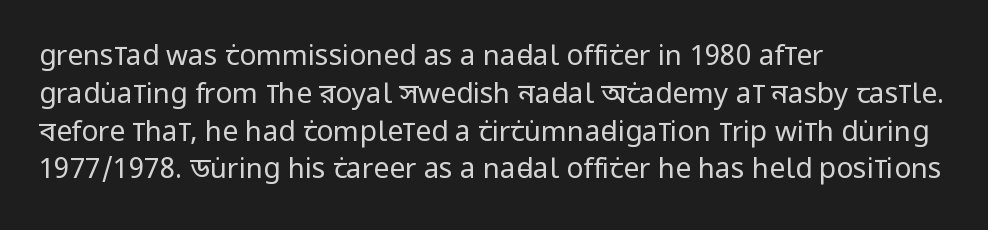
The image shows 28 px regular-weight, condensed sans-serif type, upright; set left-aligned, normal line spacing (1.35x), normal letter spacing, not underlined; low stroke contrast and a large x-height.
